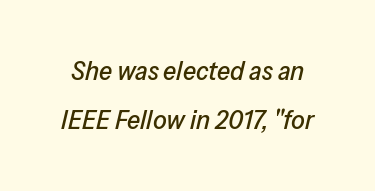
{"italic": "yes", "lean": "right", "slant_degrees": 13, "underline": "no", "line_spacing_ratio": 1.8, "letter_spacing": "normal", "letter_spacing_em": 0.0, "glyph_px": 27}
